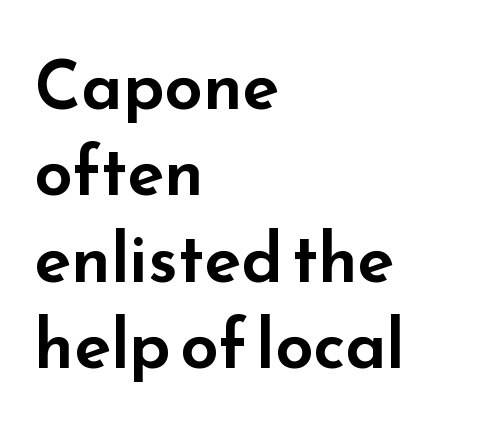
Q: Is the text italic (slanted)? A: No, it is upright.
Q: Is the typeface a serif or a sans-serif typeface? A: Sans-serif.
Q: Is the text underlined? A: No.
Q: How is the paragraph aligned? A: Left-aligned.
Q: Is the spacing between letters normal or unusually wide? A: Normal.
Q: Is the spacing between lines tight, normal or loose? A: Normal.
Q: Width (condensed, normal, or wide)? A: Wide.
Q: Stroke contrast? A: Low.
Q: x-height? A: Small.
Q: Monospaced? A: No.
